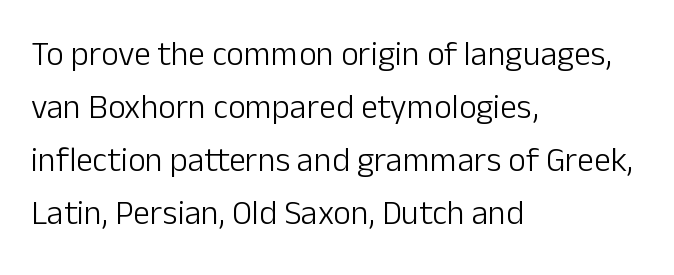
Q: Is the text bold? A: No.
Q: Is the text italic (slanted)? A: No, it is upright.
Q: Is the typeface a serif or a sans-serif typeface? A: Sans-serif.
Q: Is the text underlined? A: No.
Q: How is the paragraph aligned? A: Left-aligned.
Q: Is the spacing between letters normal or unusually wide? A: Normal.
Q: Is the spacing between lines tight, normal or loose? A: Normal.
Q: Width (condensed, normal, or wide)? A: Normal.
Q: Stroke contrast? A: Low.
Q: x-height? A: Medium.
Q: Monospaced? A: No.
